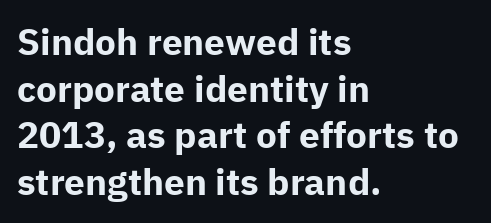
{"serif": "no", "italic": "no", "bold": "yes", "weight": "bold", "width": "normal", "stroke_contrast": "low", "x_height": "medium", "monospaced": "no", "underline": "no", "align": "left", "line_spacing": "normal", "line_spacing_ratio": 1.26, "letter_spacing": "normal", "letter_spacing_em": 0.0, "glyph_px": 37}
